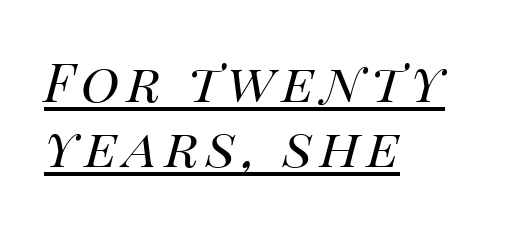
Q: Is the text bold? A: No.
Q: Is the text italic (slanted)? A: Yes, it leans right by about 14 degrees.
Q: Is the text underlined? A: Yes.
Q: How is the paragraph aligned? A: Left-aligned.
Q: Width (condensed, normal, or wide)? A: Normal.
Q: Stroke contrast? A: High.
Q: x-height? A: Large.
Q: Monospaced? A: No.
